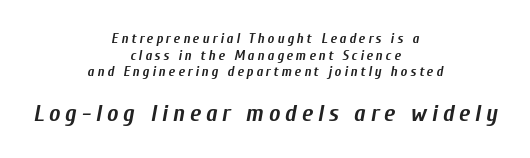
The image shows 24 px bold type, italic (leaning right); set centered, line spacing 1.18x, unusually wide letter spacing (+0.2 em), not underlined; the second (bottom) block is 1.71x larger.
